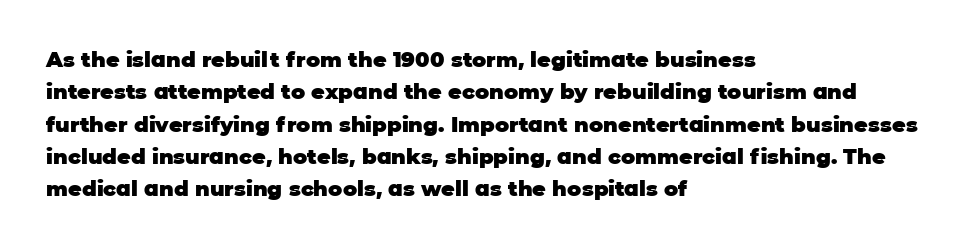
The image shows 21 px bold type, upright; set left-aligned, normal line spacing (1.54x), normal letter spacing, not underlined.
